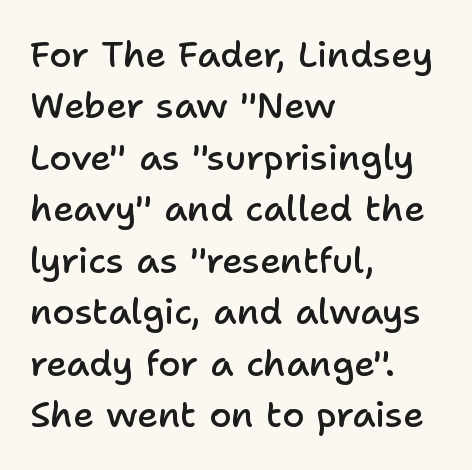
The strip under each line holds only bare page. The rendering uses natural spacing where letterforms have individual widths. Glyph-to-glyph distance matches everyday printed text. This rendering employs a face without finishing strokes, i.e., a sans-serif.
